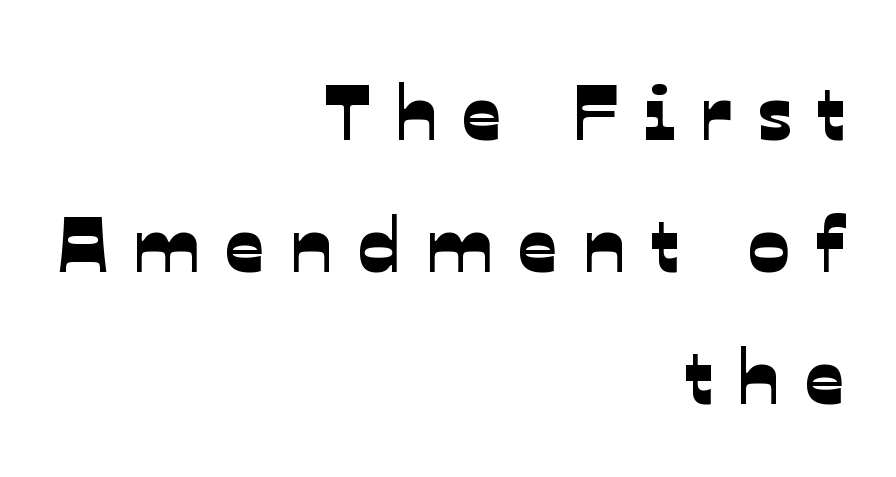
The image shows 78 px sans-serif type; set right-aligned, normal line spacing (1.69x), unusually wide letter spacing (+0.32 em), not underlined; low stroke contrast and a medium x-height.
